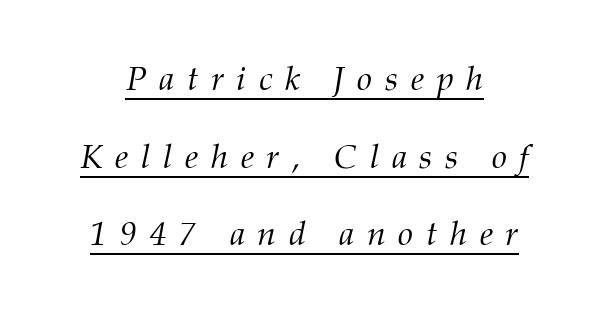
Q: Is the text bold? A: No.
Q: Is the text italic (slanted)? A: Yes, it leans right by about 12 degrees.
Q: Is the typeface a serif or a sans-serif typeface? A: Serif.
Q: Is the text underlined? A: Yes.
Q: Is the spacing between letters normal or unusually wide? A: Unusually wide.
Q: Is the spacing between lines tight, normal or loose? A: Loose.
Q: Width (condensed, normal, or wide)? A: Normal.
Q: Stroke contrast? A: Medium.
Q: x-height? A: Medium.
Q: Monospaced? A: No.
